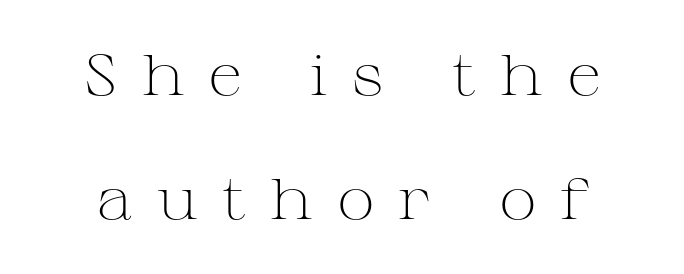
The image shows 57 px light, wide serif type, upright; set centered, loose line spacing (2.17x), unusually wide letter spacing (+0.42 em), not underlined; medium stroke contrast and a medium x-height.
